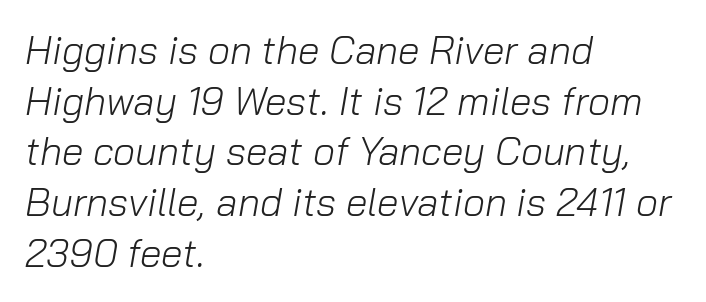
{"italic": "yes", "lean": "right", "slant_degrees": 10, "bold": "no", "weight": "light", "width": "normal", "stroke_contrast": "low", "x_height": "medium", "monospaced": "no", "underline": "no", "align": "left", "line_spacing": "normal", "line_spacing_ratio": 1.3, "letter_spacing": "normal", "letter_spacing_em": 0.0, "glyph_px": 39}
